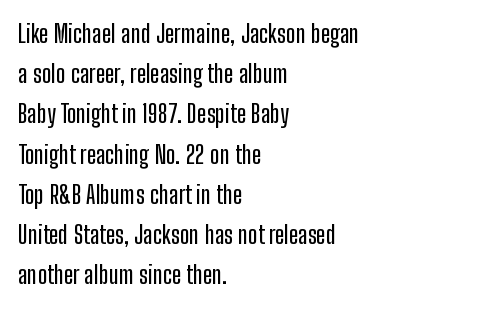
{"italic": "no", "underline": "no", "align": "left", "line_spacing": "normal", "line_spacing_ratio": 1.61, "letter_spacing": "normal", "letter_spacing_em": 0.0, "glyph_px": 25}
